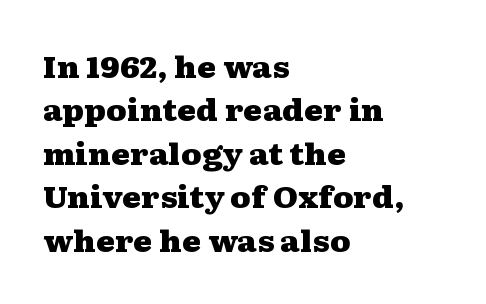
The image shows 29 px heavy, wide serif type, upright; set left-aligned, normal line spacing (1.5x), normal letter spacing, not underlined; medium stroke contrast and a medium x-height.
